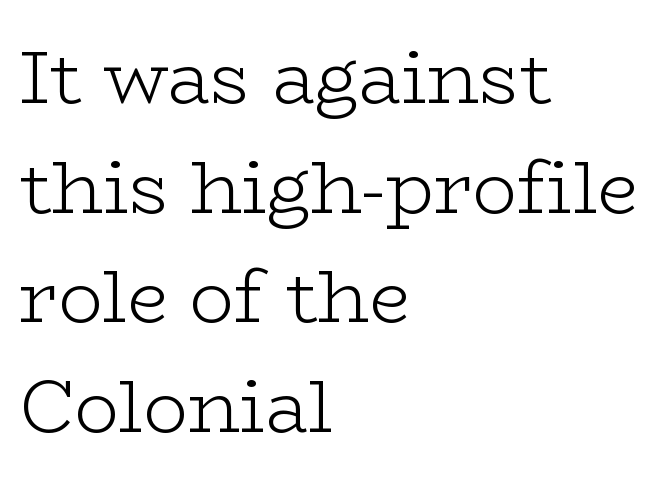
How would I describe the line gaps? Plain and ordinary. To sum up the face: it has serifs. Which margin do the lines hug? The left one — the right edge is uneven. Tracking value appears to be zero — textbook default spacing. The specimen omits any rule beneath the text block's lines.
